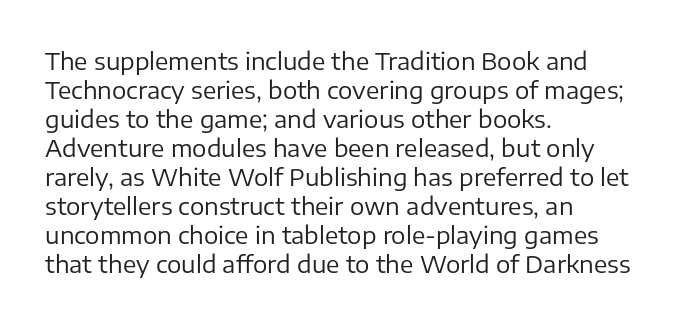
The image shows 24 px text type, upright; set left-aligned, line spacing 1.21x, normal letter spacing, not underlined.
